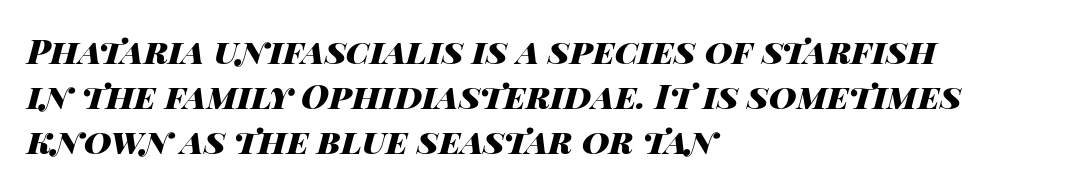
Q: Is the text bold? A: Yes.
Q: Is the text italic (slanted)? A: Yes, it leans right by about 14 degrees.
Q: Is the text underlined? A: No.
Q: How is the paragraph aligned? A: Left-aligned.
Q: Is the spacing between letters normal or unusually wide? A: Normal.
Q: Is the spacing between lines tight, normal or loose? A: Normal.
Q: Width (condensed, normal, or wide)? A: Wide.
Q: Stroke contrast? A: High.
Q: x-height? A: Large.
Q: Monospaced? A: No.
